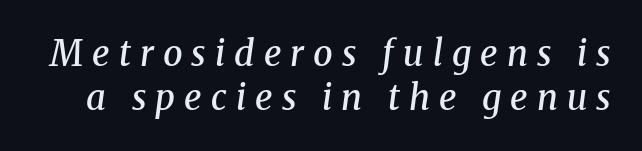
The image shows 35 px semibold serif type, italic (leaning right); set normal line spacing (1.25x), unusually wide letter spacing (+0.26 em), not underlined; medium stroke contrast and a medium x-height.
